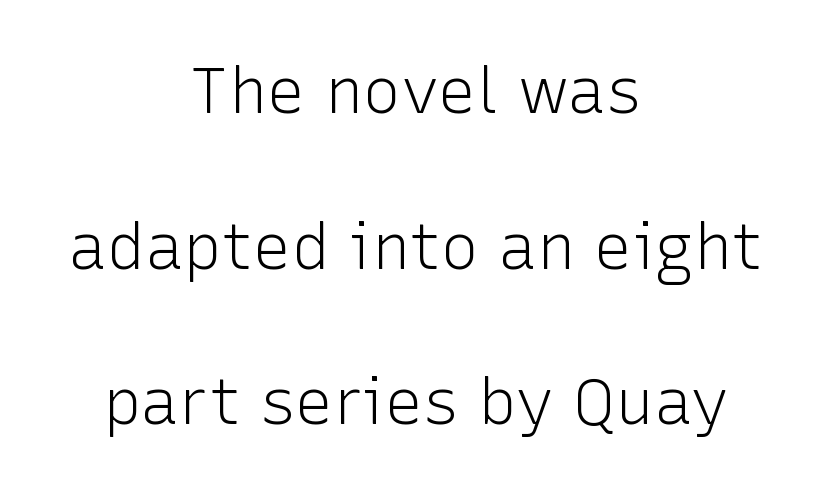
Q: Is the text bold? A: No.
Q: Is the text italic (slanted)? A: No, it is upright.
Q: Is the typeface a serif or a sans-serif typeface? A: Sans-serif.
Q: Is the text underlined? A: No.
Q: How is the paragraph aligned? A: Centered.
Q: Is the spacing between letters normal or unusually wide? A: Normal.
Q: Is the spacing between lines tight, normal or loose? A: Loose.
Q: Width (condensed, normal, or wide)? A: Normal.
Q: Stroke contrast? A: Low.
Q: x-height? A: Medium.
Q: Monospaced? A: No.
